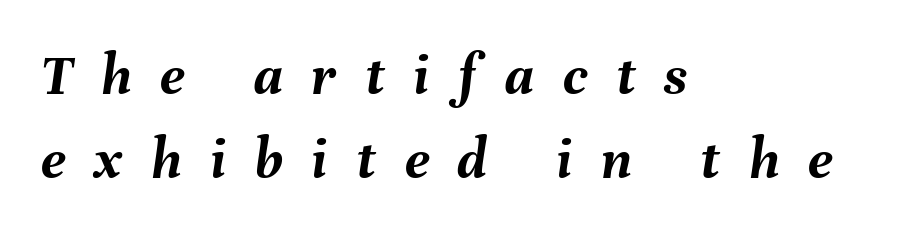
{"italic": "yes", "lean": "right", "slant_degrees": 8, "bold": "yes", "weight": "semibold", "width": "normal", "stroke_contrast": "medium", "x_height": "medium", "monospaced": "no", "underline": "no", "align": "left", "line_spacing": "normal", "line_spacing_ratio": 1.43, "letter_spacing": "wide", "letter_spacing_em": 0.48, "glyph_px": 59}
